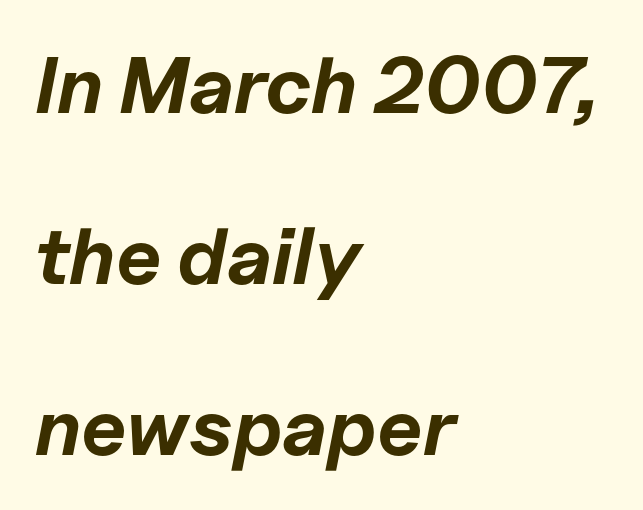
Q: Is the text bold? A: Yes.
Q: Is the text italic (slanted)? A: Yes, it leans right by about 11 degrees.
Q: Is the text underlined? A: No.
Q: How is the paragraph aligned? A: Left-aligned.
Q: Is the spacing between letters normal or unusually wide? A: Normal.
Q: Is the spacing between lines tight, normal or loose? A: Loose.
Q: Width (condensed, normal, or wide)? A: Normal.
Q: Stroke contrast? A: Low.
Q: x-height? A: Medium.
Q: Monospaced? A: No.
